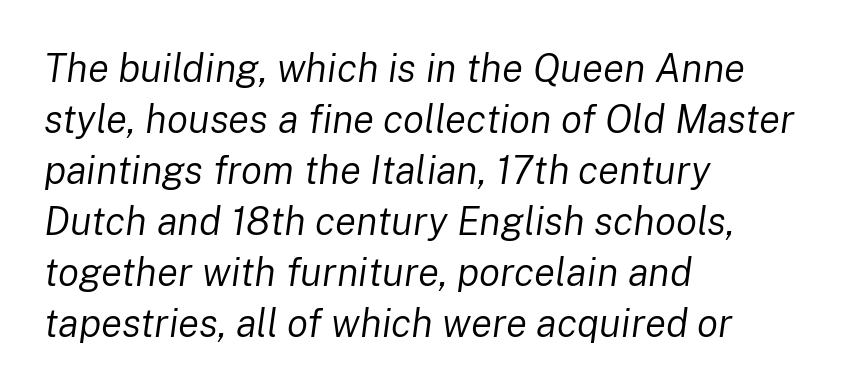
The image shows 39 px regular-weight type, italic (leaning right); set left-aligned, normal line spacing (1.31x), normal letter spacing, not underlined; low stroke contrast and a medium x-height.
